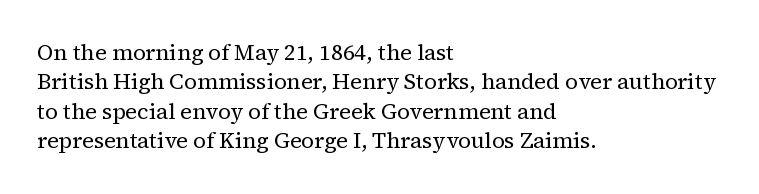
Q: Is the text bold? A: No.
Q: Is the text italic (slanted)? A: No, it is upright.
Q: Is the text underlined? A: No.
Q: How is the paragraph aligned? A: Left-aligned.
Q: Is the spacing between letters normal or unusually wide? A: Normal.
Q: Is the spacing between lines tight, normal or loose? A: Normal.
